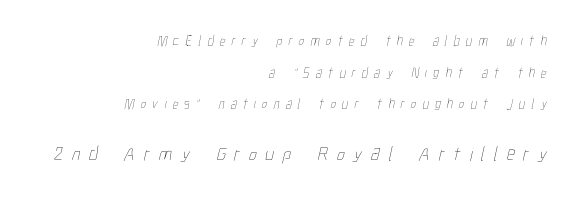
No letter is thick-stroked: the sample isn't bold. A clean baseline with only descenders dipping below it. Horizontally, the lines are justified to the trailing edge only. Students, observe: this is what heavily led, spacious text looks like.
